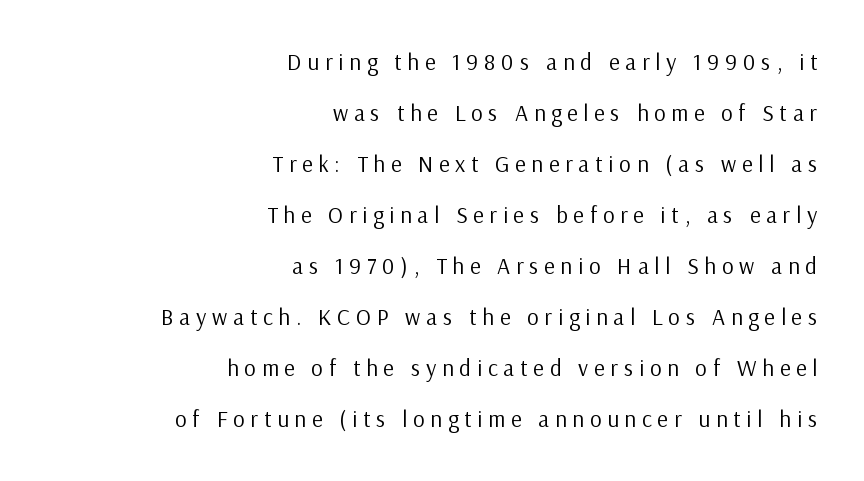
{"italic": "no", "bold": "no", "underline": "no", "align": "right", "line_spacing": "loose", "line_spacing_ratio": 2.22, "letter_spacing": "wide", "letter_spacing_em": 0.25, "glyph_px": 23}
